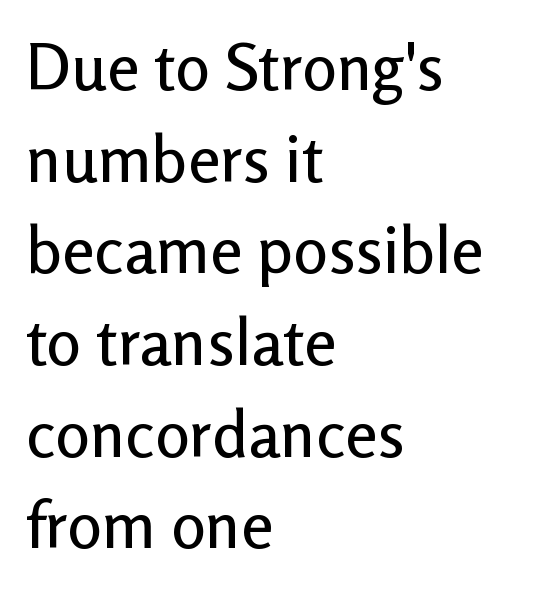
Q: Is the text italic (slanted)? A: No, it is upright.
Q: Is the typeface a serif or a sans-serif typeface? A: Sans-serif.
Q: Is the text underlined? A: No.
Q: How is the paragraph aligned? A: Left-aligned.
Q: Is the spacing between letters normal or unusually wide? A: Normal.
Q: Is the spacing between lines tight, normal or loose? A: Normal.
Q: Width (condensed, normal, or wide)? A: Normal.
Q: Stroke contrast? A: Low.
Q: x-height? A: Medium.
Q: Monospaced? A: No.
